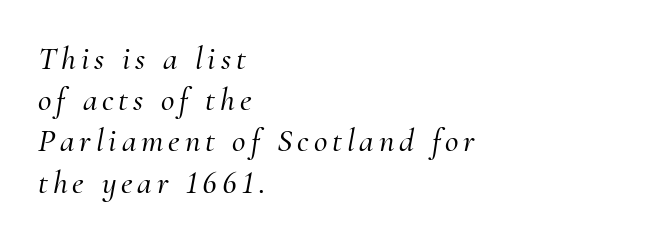
Q: Is the text italic (slanted)? A: Yes, it leans right by about 10 degrees.
Q: Is the typeface a serif or a sans-serif typeface? A: Serif.
Q: Is the text underlined? A: No.
Q: How is the paragraph aligned? A: Left-aligned.
Q: Is the spacing between lines tight, normal or loose? A: Normal.
Q: Width (condensed, normal, or wide)? A: Normal.
Q: Stroke contrast? A: Medium.
Q: x-height? A: Small.
Q: Monospaced? A: No.
